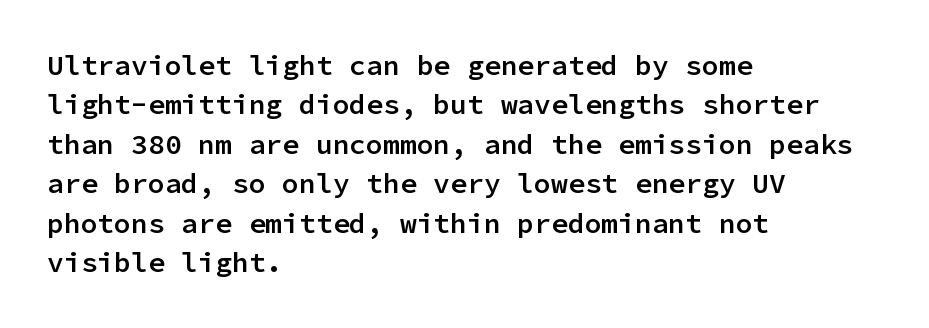
Q: Is the text bold? A: Semi-bold.
Q: Is the text italic (slanted)? A: No, it is upright.
Q: Is the typeface a serif or a sans-serif typeface? A: Sans-serif.
Q: Is the text underlined? A: No.
Q: How is the paragraph aligned? A: Left-aligned.
Q: Is the spacing between letters normal or unusually wide? A: Normal.
Q: Is the spacing between lines tight, normal or loose? A: Normal.
Q: Width (condensed, normal, or wide)? A: Normal.
Q: Stroke contrast? A: Low.
Q: x-height? A: Medium.
Q: Monospaced? A: Yes.
